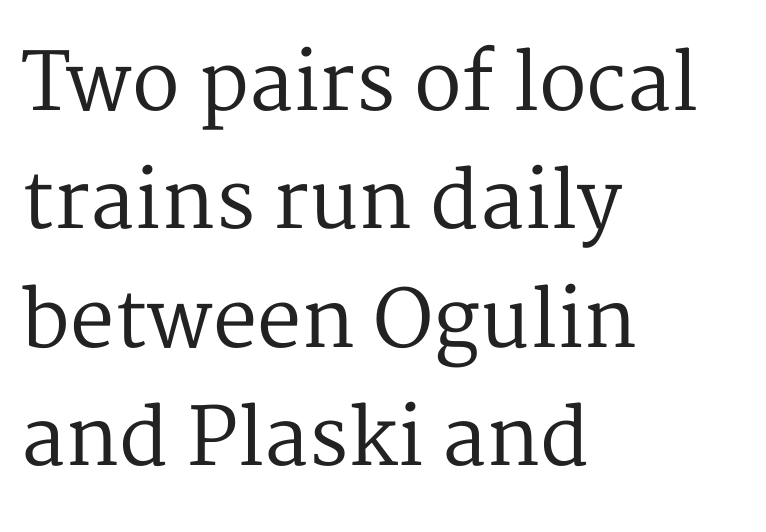
{"serif": "yes", "italic": "no", "bold": "no", "weight": "regular", "width": "normal", "stroke_contrast": "medium", "x_height": "medium", "monospaced": "no", "underline": "no", "align": "left", "line_spacing": "normal", "line_spacing_ratio": 1.5, "letter_spacing": "normal", "letter_spacing_em": 0.0, "glyph_px": 79}
